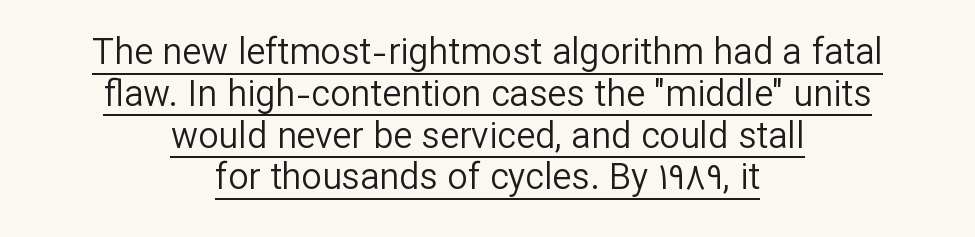
{"serif": "no", "italic": "no", "bold": "no", "weight": "regular", "width": "normal", "stroke_contrast": "low", "x_height": "medium", "monospaced": "no", "underline": "yes", "align": "center", "line_spacing_ratio": 1.16, "letter_spacing": "normal", "letter_spacing_em": 0.0, "glyph_px": 36}
